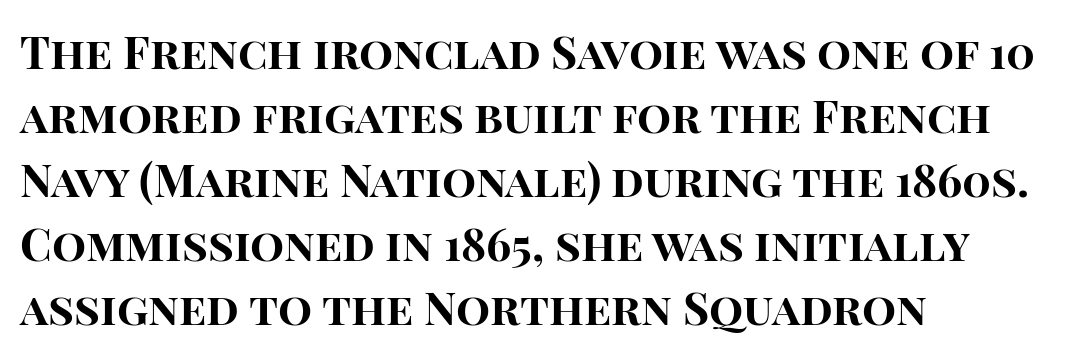
The rendering shows plain stroke endings on the letterforms — a sans-serif design. Honestly, there is no underline to notice here at all. These lines are rendered in a variable-pitch font. How are the letters spaced? Ordinarily, with no added tracking.
